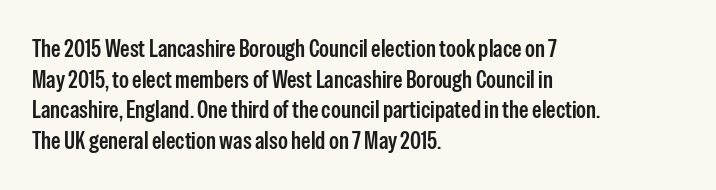
These lines stack with their left ends in a neat column. This sample uses plain, unmodified letter spacing. Rows of type keep a routine distance in the vertical direction. The glyphs are unaccompanied by any horizontal stroke below them. Vertical strokes here are truly vertical.
